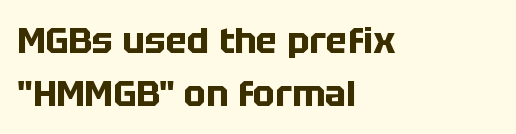
{"serif": "no", "italic": "no", "bold": "yes", "weight": "bold", "width": "normal", "stroke_contrast": "low", "x_height": "large", "monospaced": "no", "underline": "no", "align": "left", "line_spacing": "normal", "line_spacing_ratio": 1.46, "letter_spacing": "normal", "letter_spacing_em": 0.0, "glyph_px": 36}
